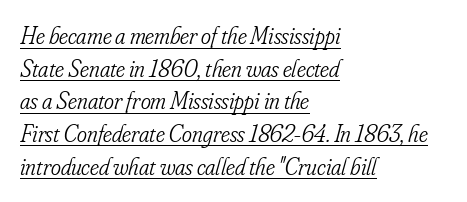
The image shows 24 px text type, italic (leaning right); set left-aligned, normal line spacing (1.36x), normal letter spacing, underlined.
